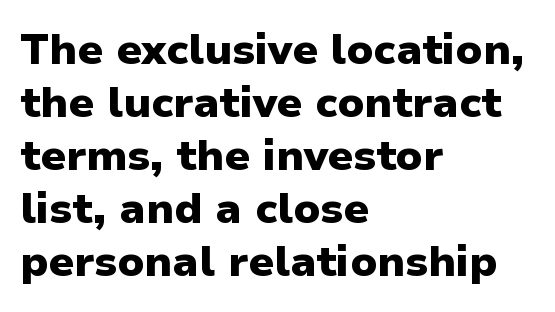
{"serif": "no", "italic": "no", "bold": "yes", "weight": "heavy", "width": "normal", "stroke_contrast": "low", "x_height": "medium", "monospaced": "no", "underline": "no", "align": "left", "line_spacing_ratio": 1.23, "letter_spacing": "normal", "letter_spacing_em": 0.0, "glyph_px": 43}
